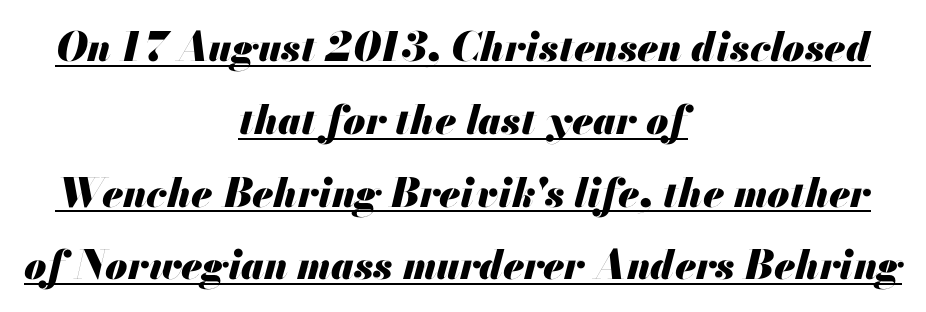
Q: Is the text bold? A: Yes.
Q: Is the text italic (slanted)? A: Yes, it leans right by about 13 degrees.
Q: Is the text underlined? A: Yes.
Q: How is the paragraph aligned? A: Centered.
Q: Is the spacing between letters normal or unusually wide? A: Normal.
Q: Width (condensed, normal, or wide)? A: Normal.
Q: Stroke contrast? A: Medium.
Q: x-height? A: Small.
Q: Monospaced? A: No.
